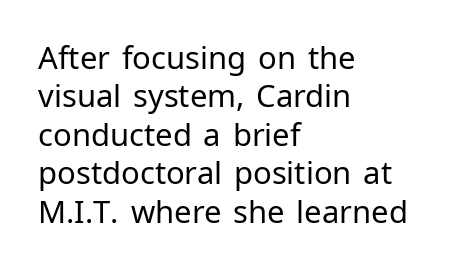
{"serif": "no", "italic": "no", "bold": "no", "weight": "regular", "width": "normal", "stroke_contrast": "low", "x_height": "medium", "monospaced": "no", "underline": "no", "align": "left", "line_spacing_ratio": 1.24, "letter_spacing": "normal", "letter_spacing_em": 0.0, "glyph_px": 31}
